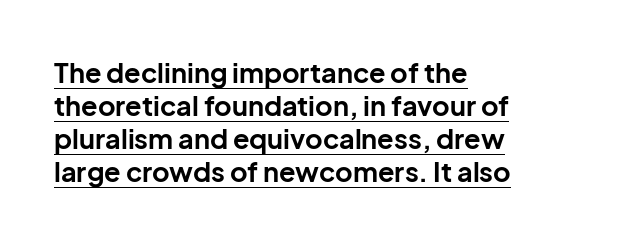
The image shows 27 px bold type, upright; set left-aligned, line spacing 1.22x, normal letter spacing, underlined.
